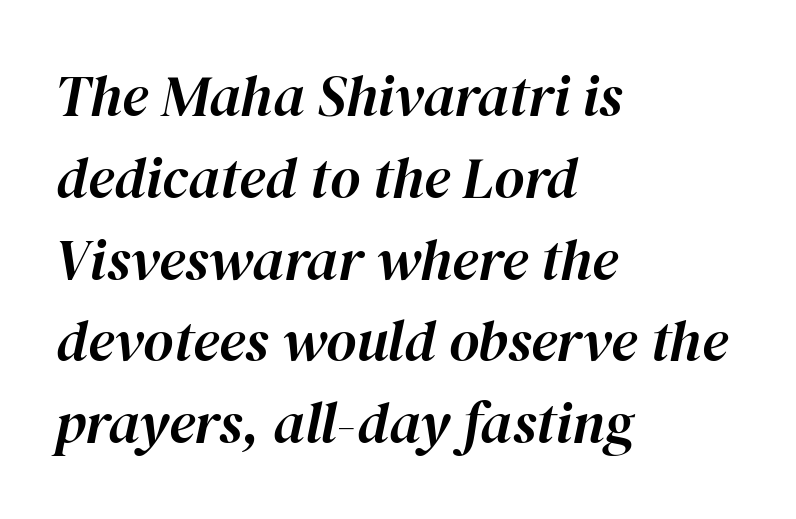
{"italic": "yes", "lean": "right", "slant_degrees": 12, "width": "normal", "stroke_contrast": "high", "x_height": "medium", "monospaced": "no", "underline": "no", "align": "left", "line_spacing": "normal", "line_spacing_ratio": 1.41, "letter_spacing": "normal", "letter_spacing_em": 0.0, "glyph_px": 58}
